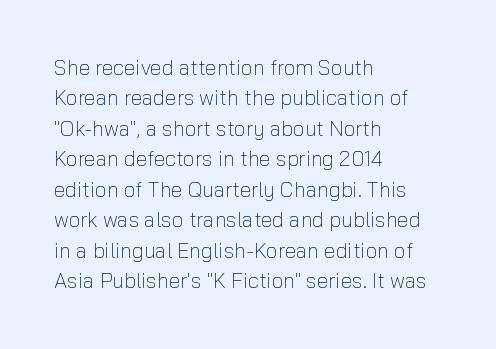
{"italic": "no", "bold": "no", "underline": "no", "align": "left", "line_spacing": "normal", "line_spacing_ratio": 1.45, "letter_spacing": "normal", "letter_spacing_em": 0.0, "glyph_px": 21}
